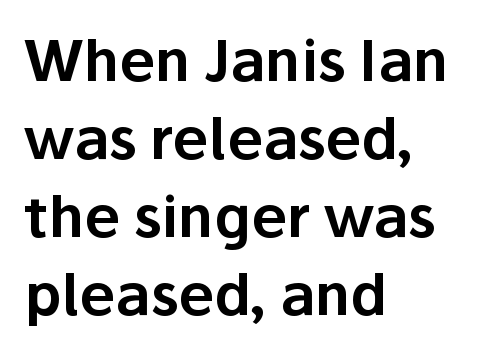
{"serif": "no", "italic": "no", "width": "normal", "stroke_contrast": "low", "x_height": "medium", "monospaced": "no", "underline": "no", "align": "left", "line_spacing": "normal", "line_spacing_ratio": 1.37, "letter_spacing": "normal", "letter_spacing_em": 0.0, "glyph_px": 57}
